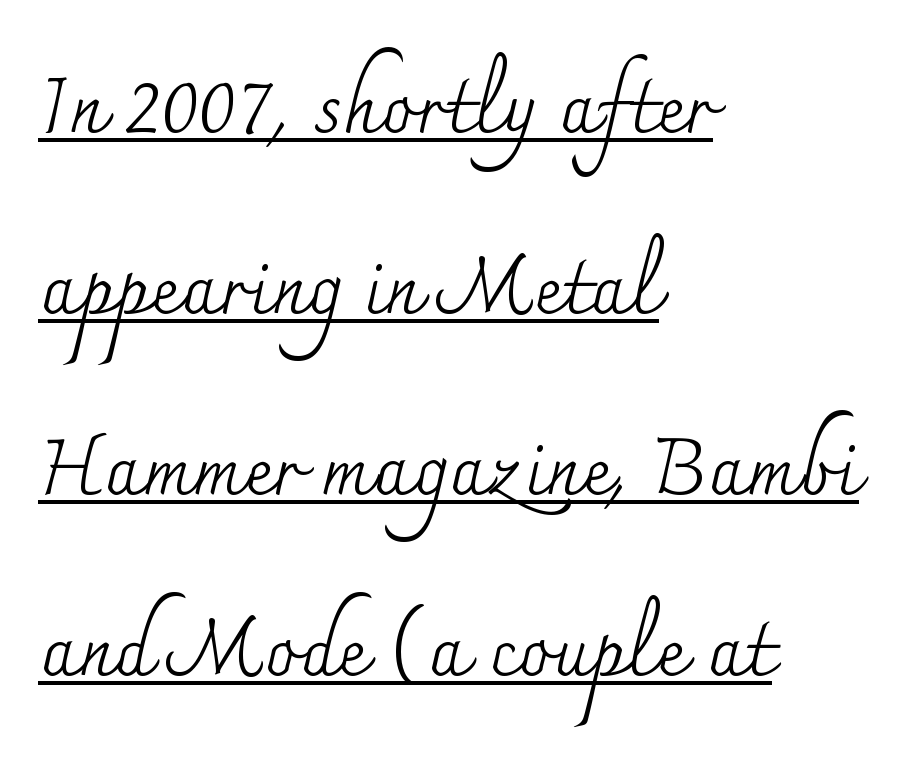
Q: Is the text bold? A: No.
Q: Is the text italic (slanted)? A: Yes.
Q: Is the typeface a serif or a sans-serif typeface? A: Serif.
Q: Is the text underlined? A: Yes.
Q: How is the paragraph aligned? A: Left-aligned.
Q: Is the spacing between letters normal or unusually wide? A: Normal.
Q: Is the spacing between lines tight, normal or loose? A: Loose.
Q: Width (condensed, normal, or wide)? A: Normal.
Q: Stroke contrast? A: Medium.
Q: x-height? A: Small.
Q: Monospaced? A: No.
